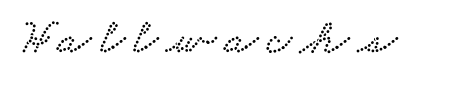
This sample uses a serif face. Quick note: underline off. The passage shown is typed in a proportional face where columns would drift.
